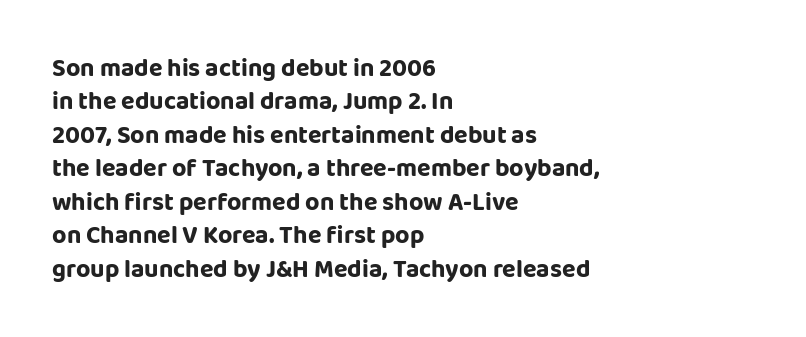
Students, observe: this is what conventionally led text looks like. Observe the ordinary spacing: letters are neighbours, not strangers. Designer's note — italics off, roman on. The specimen omits any rule beneath the text block's lines.
